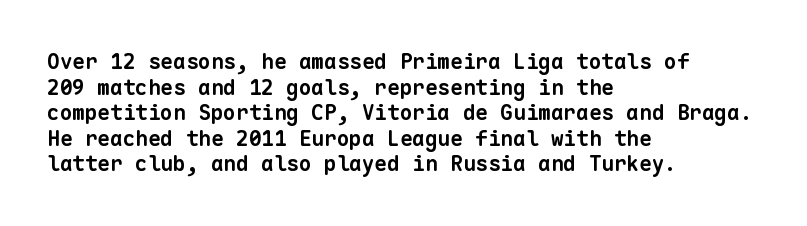
Does extra space separate the letters? No, they use regular spacing. The rendering anchors every line to the left-hand side. The baseline area is clear. Heavy-handed strokes throughout: this text is bold.
